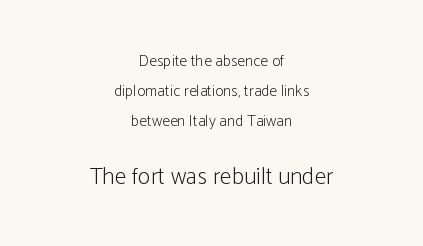
{"italic": "no", "bold": "no", "underline": "no", "align": "center", "line_spacing_ratio": 1.88, "letter_spacing": "normal", "letter_spacing_em": 0.0, "larger_block": "second", "size_ratio": 1.5, "glyph_px": 24}
